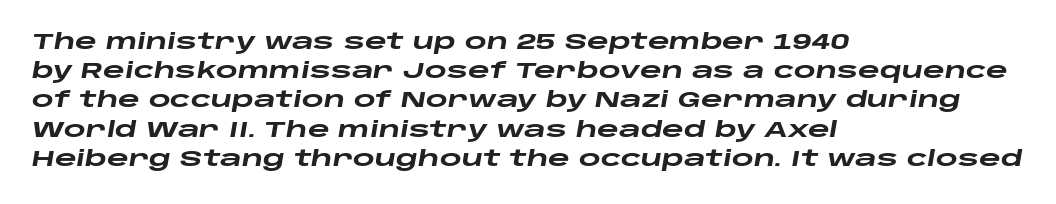
Q: Is the text bold? A: Yes.
Q: Is the text italic (slanted)? A: Yes, it leans right by about 10 degrees.
Q: Is the text underlined? A: No.
Q: How is the paragraph aligned? A: Left-aligned.
Q: Is the spacing between letters normal or unusually wide? A: Normal.
Q: Is the spacing between lines tight, normal or loose? A: Normal.
